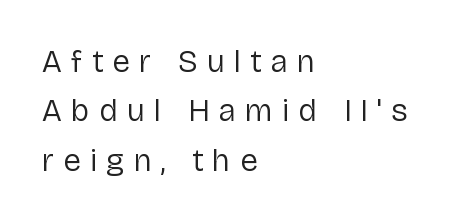
The image shows 32 px regular-weight sans-serif type, upright; set left-aligned, normal line spacing (1.54x), unusually wide letter spacing (+0.29 em), not underlined; low stroke contrast and a medium x-height.
